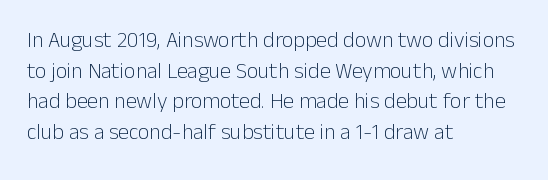
{"italic": "no", "bold": "no", "underline": "no", "align": "left", "line_spacing": "normal", "line_spacing_ratio": 1.39, "letter_spacing": "normal", "letter_spacing_em": 0.0, "glyph_px": 22}
